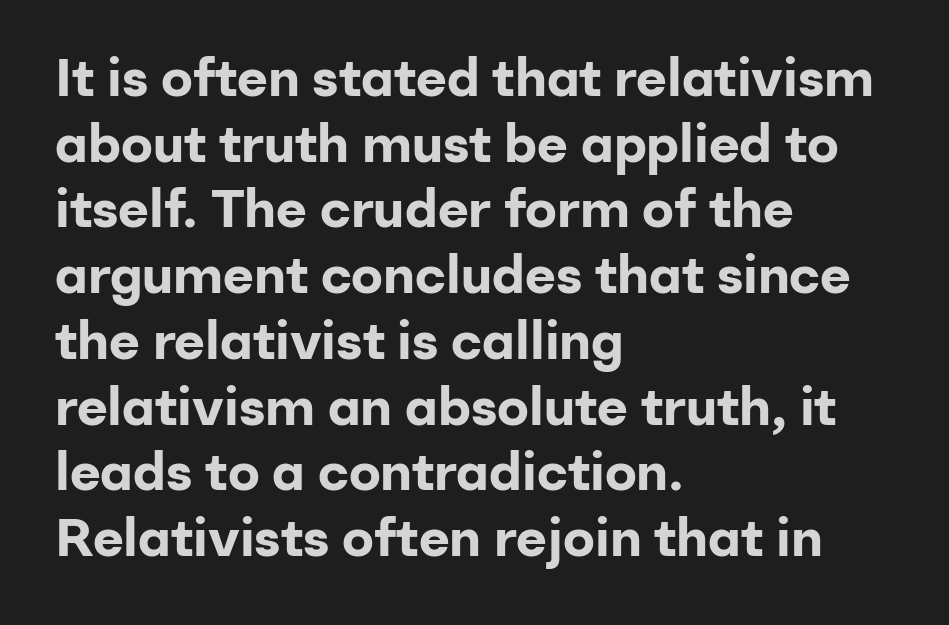
Strokes here are thick enough to call this a true bold. Tracking value appears to be zero — textbook default spacing. Ordinary non-slanted type is in use. Note: no serifs on the glyphs.
